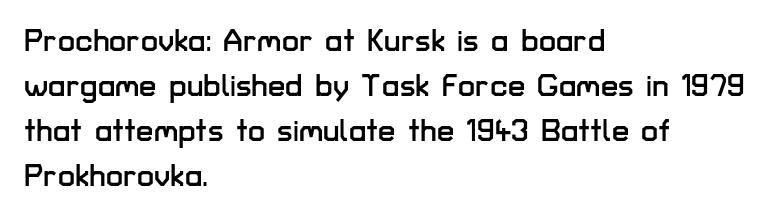
{"serif": "no", "italic": "no", "width": "normal", "stroke_contrast": "low", "x_height": "medium", "monospaced": "no", "underline": "no", "align": "left", "line_spacing": "normal", "line_spacing_ratio": 1.45, "letter_spacing": "normal", "letter_spacing_em": 0.0, "glyph_px": 31}
